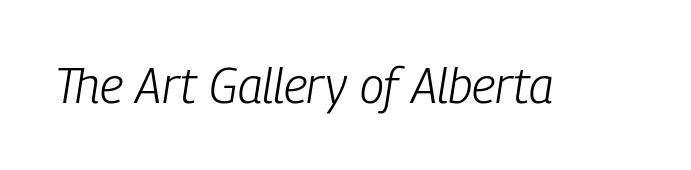
The image shows 49 px light, condensed type, italic (leaning right); set normal letter spacing, not underlined; low stroke contrast and a medium x-height.
